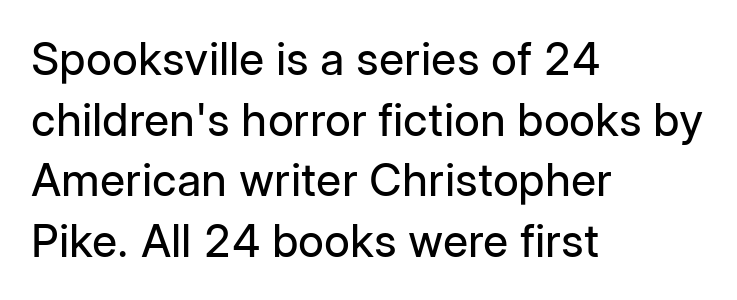
Character widths vary here, with narrow letters taking less room than wide ones. The passage shown has conventional tracking throughout. If you drew a ruler down the left edge, every line would touch it. In terms of leading, this rendering sits right in the middle.
